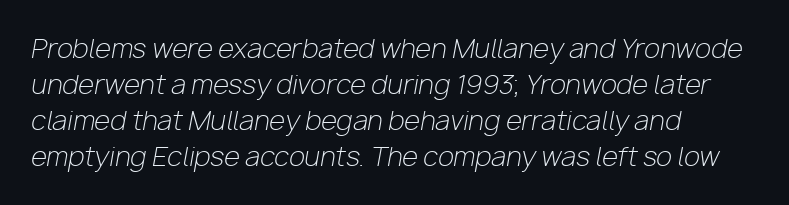
{"italic": "yes", "lean": "right", "slant_degrees": 10, "bold": "no", "underline": "no", "align": "left", "line_spacing": "normal", "line_spacing_ratio": 1.39, "letter_spacing": "normal", "letter_spacing_em": 0.0, "glyph_px": 26}
